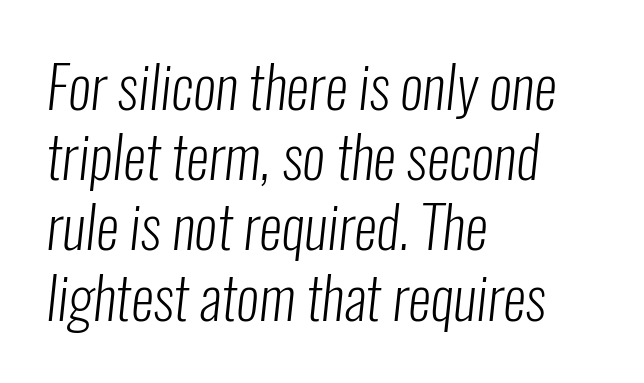
Q: Is the text bold? A: No.
Q: Is the typeface a serif or a sans-serif typeface? A: Sans-serif.
Q: Is the text underlined? A: No.
Q: How is the paragraph aligned? A: Left-aligned.
Q: Is the spacing between letters normal or unusually wide? A: Normal.
Q: Width (condensed, normal, or wide)? A: Condensed.
Q: Stroke contrast? A: Low.
Q: x-height? A: Medium.
Q: Monospaced? A: No.
